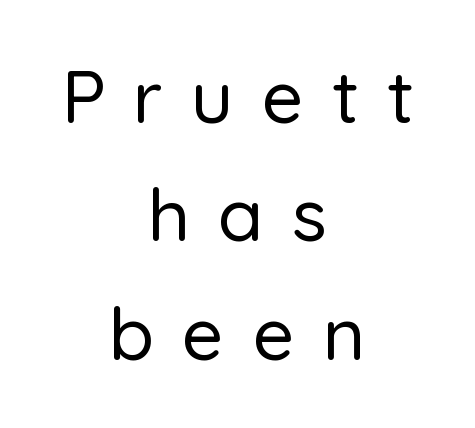
Q: Is the text italic (slanted)? A: No, it is upright.
Q: Is the typeface a serif or a sans-serif typeface? A: Sans-serif.
Q: Is the text underlined? A: No.
Q: How is the paragraph aligned? A: Centered.
Q: Is the spacing between letters normal or unusually wide? A: Unusually wide.
Q: Is the spacing between lines tight, normal or loose? A: Normal.
Q: Width (condensed, normal, or wide)? A: Normal.
Q: Stroke contrast? A: Low.
Q: x-height? A: Medium.
Q: Monospaced? A: No.
